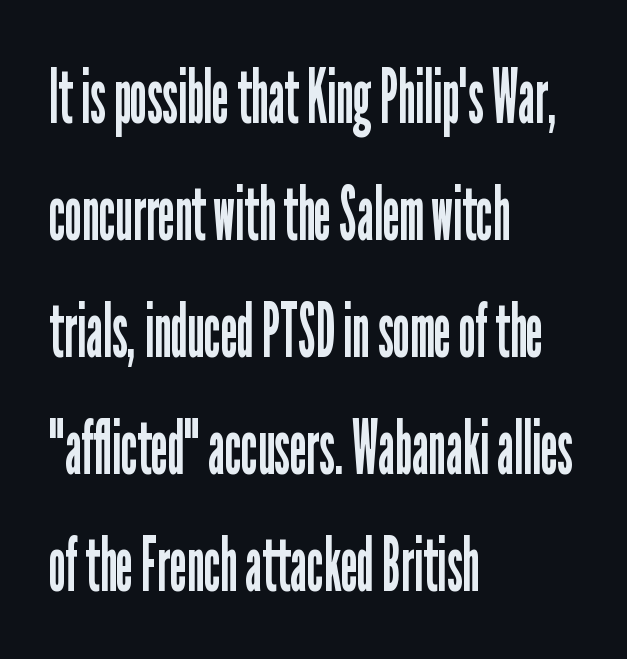
Q: Is the text bold? A: No.
Q: Is the text italic (slanted)? A: No, it is upright.
Q: Is the typeface a serif or a sans-serif typeface? A: Sans-serif.
Q: Is the text underlined? A: No.
Q: How is the paragraph aligned? A: Left-aligned.
Q: Is the spacing between letters normal or unusually wide? A: Normal.
Q: Is the spacing between lines tight, normal or loose? A: Normal.
Q: Width (condensed, normal, or wide)? A: Condensed.
Q: Stroke contrast? A: Low.
Q: x-height? A: Medium.
Q: Monospaced? A: No.
